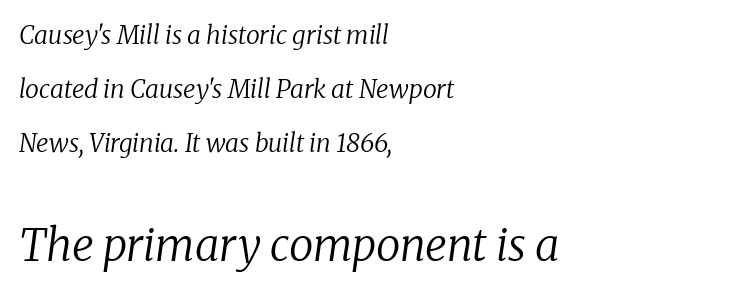
{"serif": "yes", "italic": "yes", "lean": "right", "slant_degrees": 8, "bold": "no", "weight": "regular", "width": "normal", "stroke_contrast": "low", "x_height": "medium", "monospaced": "no", "underline": "no", "align": "left", "line_spacing": "loose", "line_spacing_ratio": 2.17, "letter_spacing": "normal", "letter_spacing_em": 0.0, "larger_block": "second", "size_ratio": 1.76, "glyph_px": 44}
